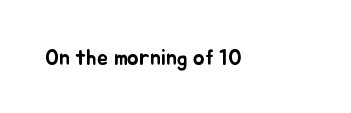
Q: Is the text italic (slanted)? A: No, it is upright.
Q: Is the text underlined? A: No.
Q: Is the spacing between letters normal or unusually wide? A: Normal.
